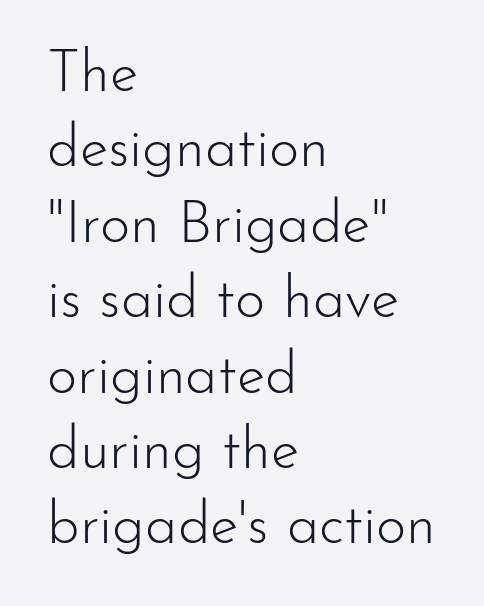
Q: Is the text bold? A: No.
Q: Is the text italic (slanted)? A: No, it is upright.
Q: Is the typeface a serif or a sans-serif typeface? A: Sans-serif.
Q: Is the text underlined? A: No.
Q: How is the paragraph aligned? A: Left-aligned.
Q: Is the spacing between letters normal or unusually wide? A: Normal.
Q: Is the spacing between lines tight, normal or loose? A: Normal.
Q: Width (condensed, normal, or wide)? A: Normal.
Q: Stroke contrast? A: Low.
Q: x-height? A: Small.
Q: Monospaced? A: No.
